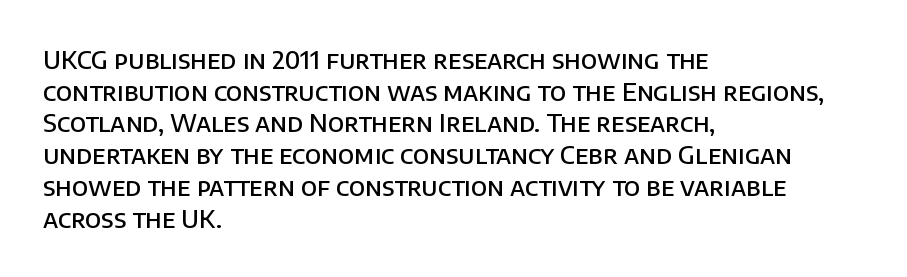
The image shows 25 px text type, upright; set left-aligned, normal line spacing (1.27x), normal letter spacing, not underlined.
